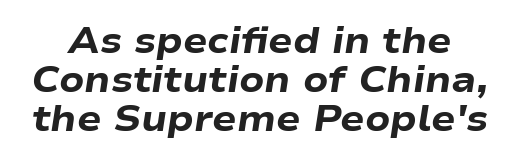
Q: Is the text bold? A: Yes.
Q: Is the text italic (slanted)? A: Yes, it leans right by about 9 degrees.
Q: Is the text underlined? A: No.
Q: Is the spacing between letters normal or unusually wide? A: Normal.
Q: Is the spacing between lines tight, normal or loose? A: Tight.
Q: Width (condensed, normal, or wide)? A: Wide.
Q: Stroke contrast? A: Low.
Q: x-height? A: Medium.
Q: Monospaced? A: No.
